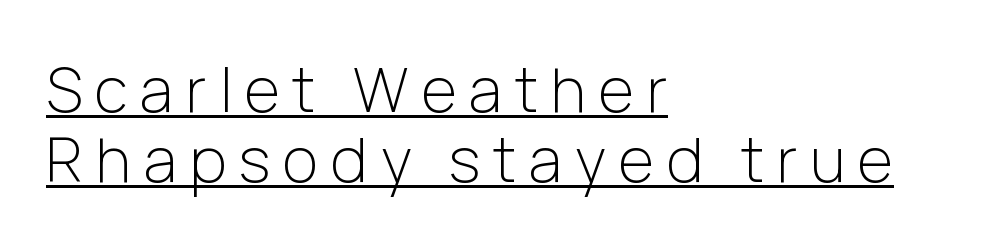
{"serif": "no", "italic": "no", "bold": "no", "weight": "light", "width": "normal", "stroke_contrast": "low", "x_height": "medium", "monospaced": "no", "underline": "yes", "align": "left", "line_spacing": "tight", "line_spacing_ratio": 1.15, "letter_spacing": "wide", "letter_spacing_em": 0.21, "glyph_px": 61}
